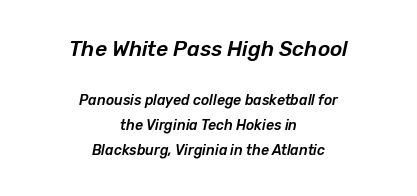
Does the lettering tilt? It does — this is italic. You get the large type first, then a drop to smaller type. Just letters on the line, the space beneath them empty. Does extra space separate the letters? No, they use regular spacing.
